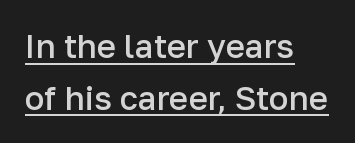
Every row of glyphs begins at an identical x-position on the left. The face used here is a semibold: visibly heavier than regular, lighter than bold. The type is set solid horizontally, with unmodified tracking. The lettering stays uniformly vertical, giving the passage a roman look. The vertical gap from one line to the next is medium. Does a line run under the words? Yes, clearly.
